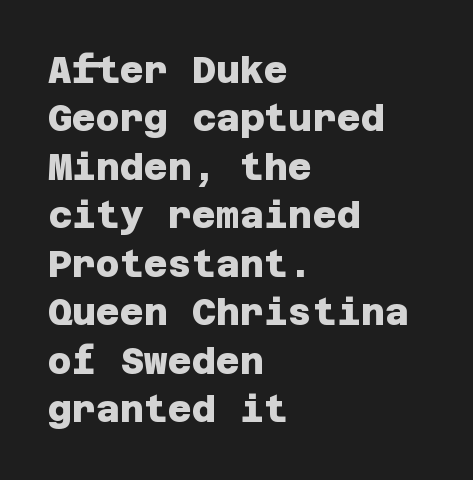
{"serif": "no", "bold": "yes", "weight": "heavy", "width": "normal", "stroke_contrast": "low", "x_height": "large", "underline": "no", "align": "left", "line_spacing": "normal", "line_spacing_ratio": 1.31, "letter_spacing": "normal", "letter_spacing_em": 0.0, "glyph_px": 37}
